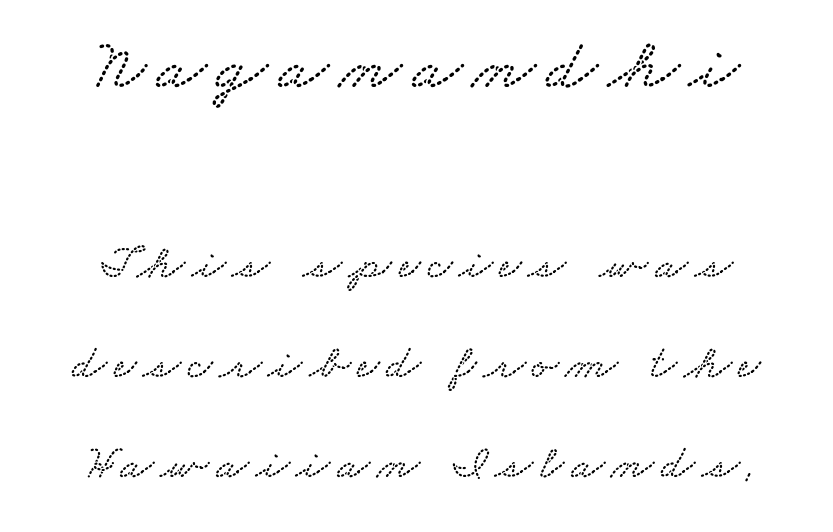
The image shows 73 px wide type; set loose line spacing (2.04x), not underlined; the first (top) block is 1.49x larger; low stroke contrast and a small x-height.
